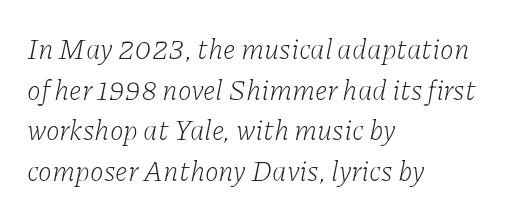
The image shows 28 px light serif type, italic (leaning right); set left-aligned, normal line spacing (1.45x), normal letter spacing, not underlined; low stroke contrast and a medium x-height.
